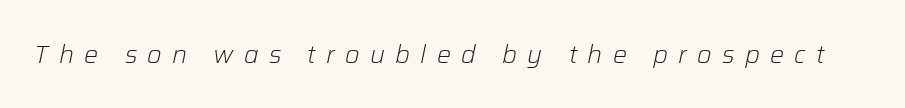
Q: Is the text bold? A: No.
Q: Is the text italic (slanted)? A: Yes, it leans right by about 12 degrees.
Q: Is the text underlined? A: No.
Q: Is the spacing between letters normal or unusually wide? A: Unusually wide.
